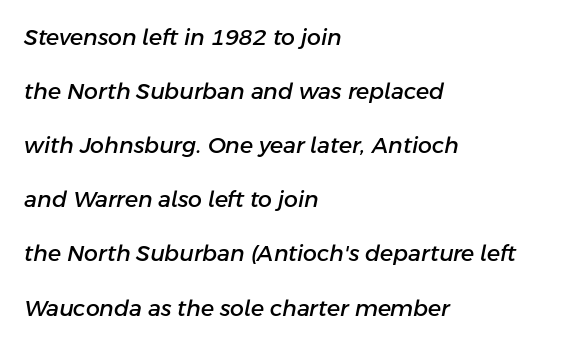
The image shows 22 px text type, italic (leaning right); set left-aligned, loose line spacing (2.46x), normal letter spacing, not underlined.
